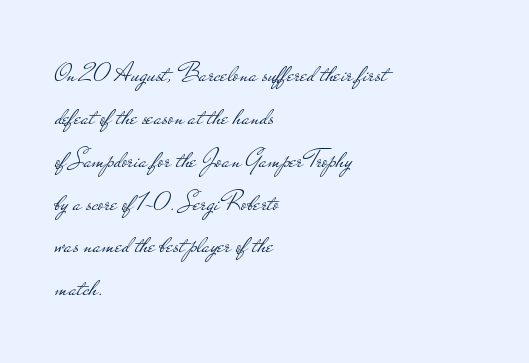
Does the copy run flush right? No — it runs flush left. A sans-serif font was chosen for this passage. Leading matches the norm, producing a regular column. Is this a fixed-width face? No — the glyphs have proportional, varying widths.
